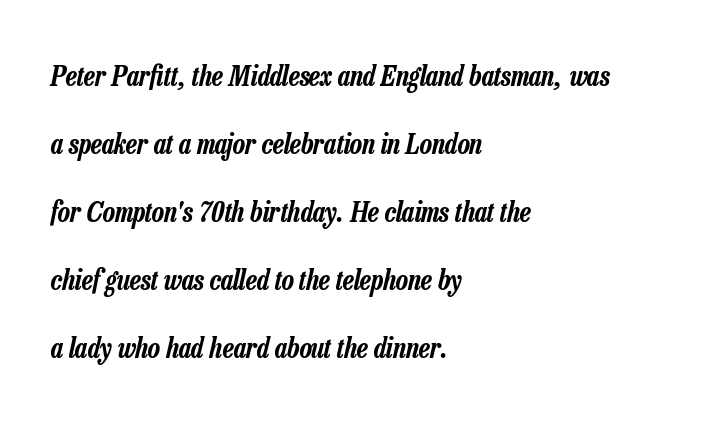
A clean baseline with only descenders dipping below it. This rendering leaves character spacing at its baseline value. The passage is arranged the way most books set body copy — flush left. Is there much room between lines? Yes — plenty of vertical air separates them. Spacing verdict: proportional, widths tailored to each character.
